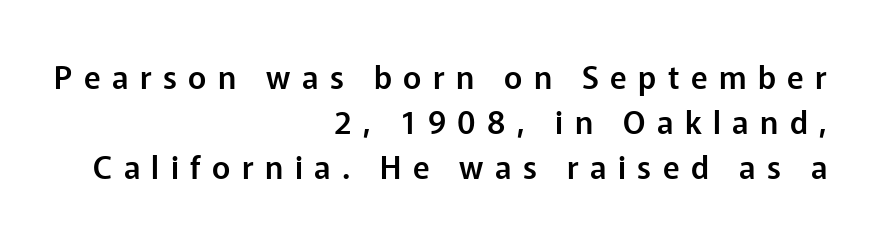
Q: Is the text italic (slanted)? A: No, it is upright.
Q: Is the typeface a serif or a sans-serif typeface? A: Sans-serif.
Q: Is the text underlined? A: No.
Q: How is the paragraph aligned? A: Right-aligned.
Q: Is the spacing between letters normal or unusually wide? A: Unusually wide.
Q: Is the spacing between lines tight, normal or loose? A: Normal.
Q: Width (condensed, normal, or wide)? A: Normal.
Q: Stroke contrast? A: Low.
Q: x-height? A: Medium.
Q: Monospaced? A: No.
